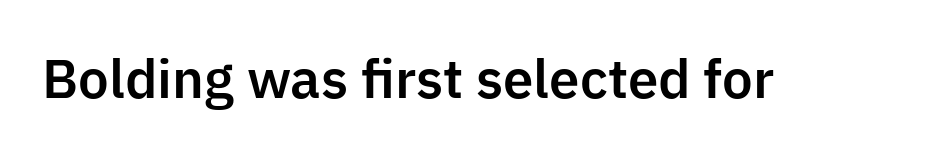
Q: Is the text italic (slanted)? A: No, it is upright.
Q: Is the typeface a serif or a sans-serif typeface? A: Sans-serif.
Q: Is the text underlined? A: No.
Q: Is the spacing between letters normal or unusually wide? A: Normal.
Q: Width (condensed, normal, or wide)? A: Normal.
Q: Stroke contrast? A: Low.
Q: x-height? A: Medium.
Q: Monospaced? A: No.
